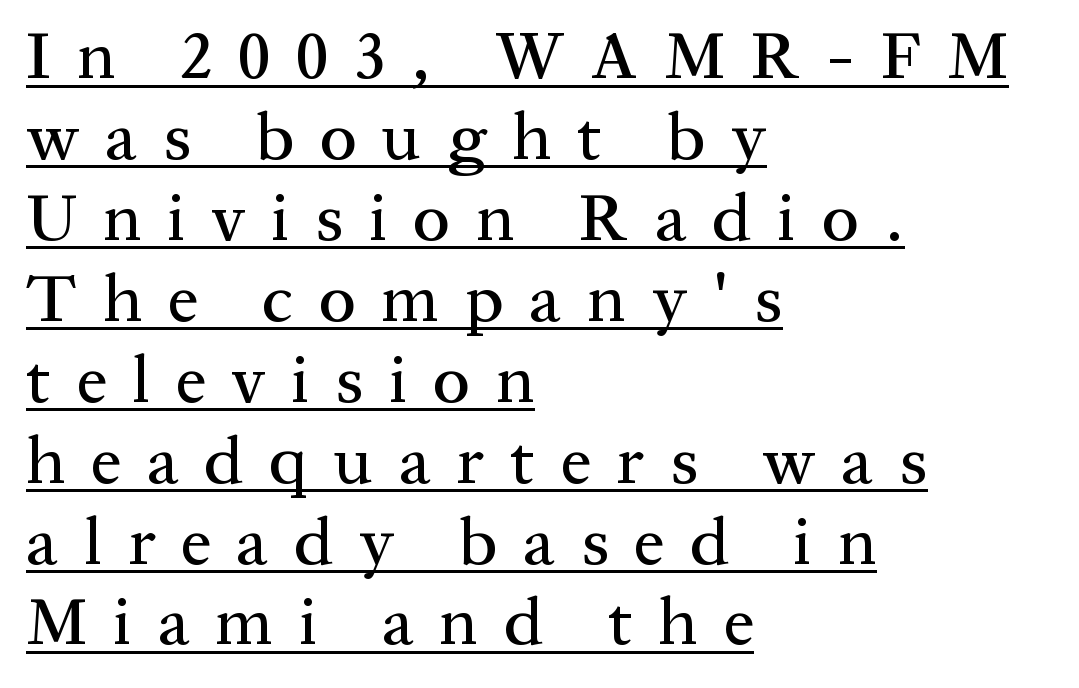
The image shows 68 px serif type, upright; set left-aligned, line spacing 1.19x, unusually wide letter spacing (+0.38 em), underlined; medium stroke contrast and a medium x-height.
